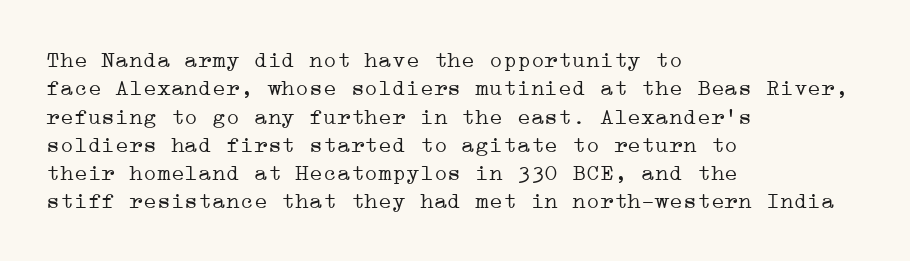
Q: Is the text bold? A: No.
Q: Is the text italic (slanted)? A: No, it is upright.
Q: Is the text underlined? A: No.
Q: How is the paragraph aligned? A: Left-aligned.
Q: Is the spacing between letters normal or unusually wide? A: Normal.
